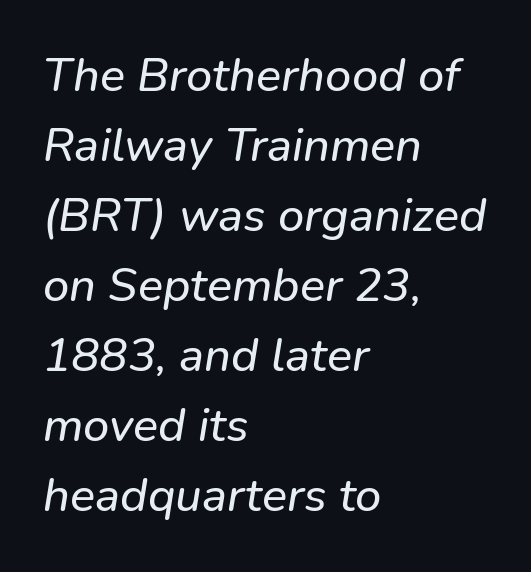
The image shows 47 px text type, italic (leaning right); set left-aligned, normal line spacing (1.49x), normal letter spacing, not underlined; low stroke contrast and a medium x-height.
